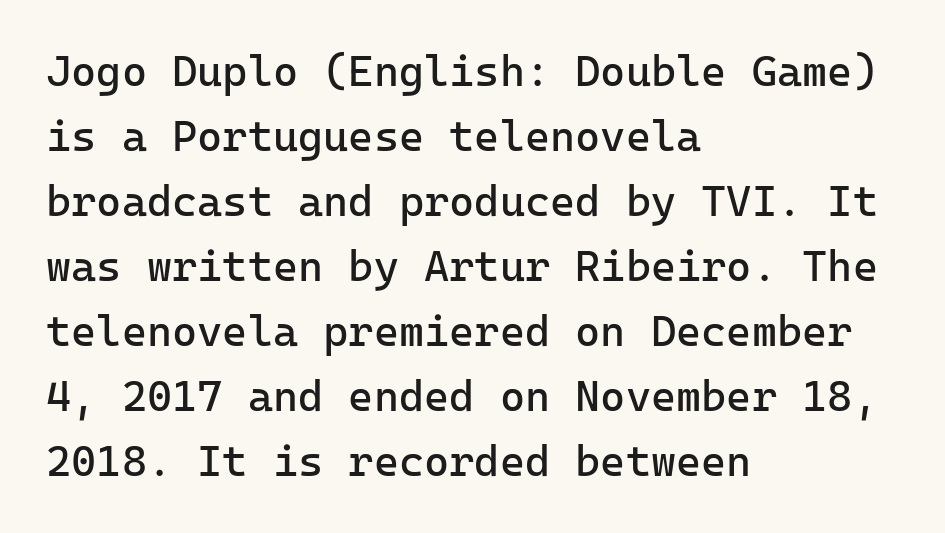
The image shows 43 px regular-weight sans-serif type, upright, monospaced; set left-aligned, normal line spacing (1.51x), normal letter spacing, not underlined; low stroke contrast and a medium x-height.
